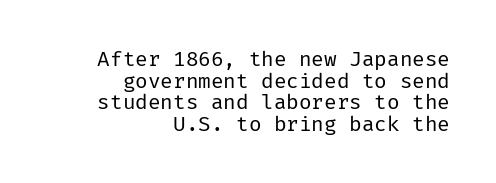
The image shows 21 px text type, upright; set right-aligned, tight line spacing (1.03x), normal letter spacing, not underlined.
